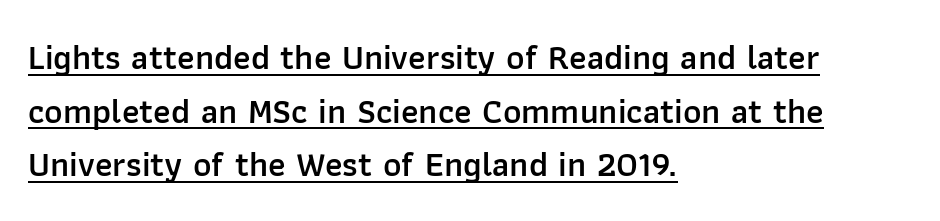
Q: Is the text bold? A: Semi-bold.
Q: Is the text italic (slanted)? A: No, it is upright.
Q: Is the typeface a serif or a sans-serif typeface? A: Sans-serif.
Q: Is the text underlined? A: Yes.
Q: How is the paragraph aligned? A: Left-aligned.
Q: Is the spacing between letters normal or unusually wide? A: Normal.
Q: Is the spacing between lines tight, normal or loose? A: Normal.
Q: Width (condensed, normal, or wide)? A: Normal.
Q: Stroke contrast? A: Low.
Q: x-height? A: Medium.
Q: Monospaced? A: No.
